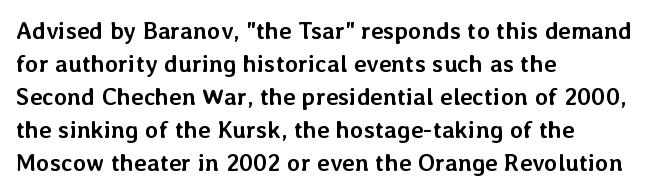
The image shows 24 px bold type, upright; set left-aligned, normal line spacing (1.38x), normal letter spacing, not underlined.
